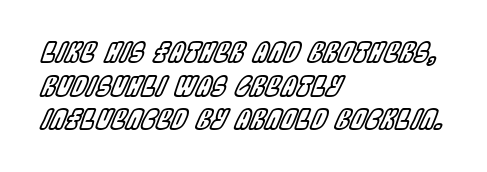
{"italic": "yes", "lean": "right", "slant_degrees": 22, "underline": "no", "align": "left", "line_spacing": "normal", "line_spacing_ratio": 1.25, "letter_spacing": "normal", "letter_spacing_em": 0.0, "glyph_px": 27}
